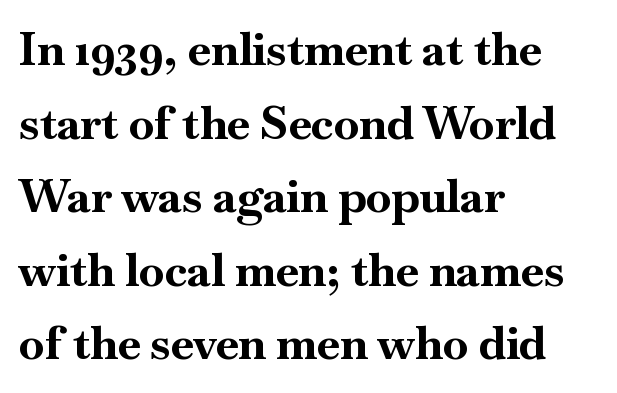
Q: Is the text bold? A: Yes.
Q: Is the text italic (slanted)? A: No, it is upright.
Q: Is the typeface a serif or a sans-serif typeface? A: Serif.
Q: Is the text underlined? A: No.
Q: How is the paragraph aligned? A: Left-aligned.
Q: Is the spacing between letters normal or unusually wide? A: Normal.
Q: Is the spacing between lines tight, normal or loose? A: Normal.
Q: Width (condensed, normal, or wide)? A: Normal.
Q: Stroke contrast? A: High.
Q: x-height? A: Small.
Q: Monospaced? A: No.
